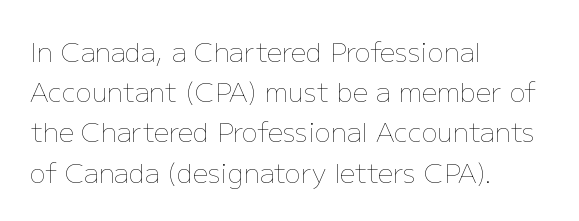
The paragraph shown leans on its left margin. Has an underline been added? It has not. The font's upright variant was chosen for this text. The cut favours lightness, reaching ordinary text weight at its darkest.
